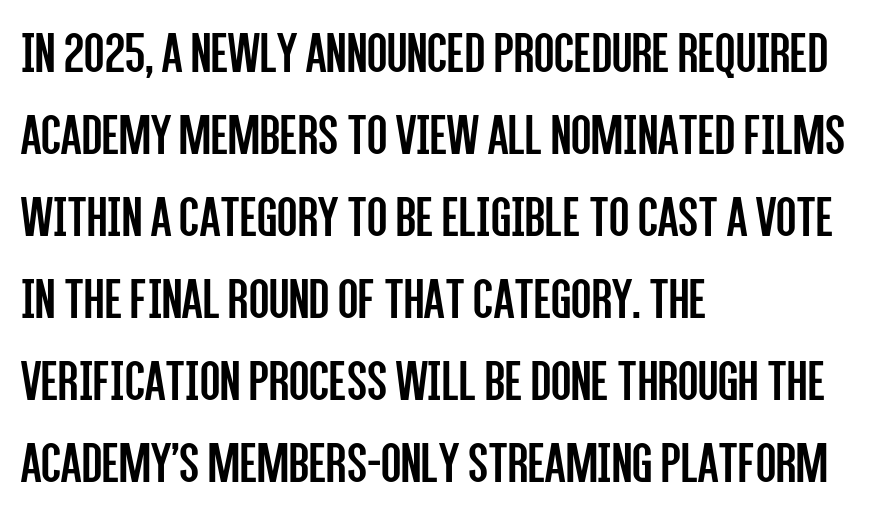
{"serif": "no", "italic": "no", "bold": "no", "weight": "regular", "width": "condensed", "stroke_contrast": "low", "x_height": "large", "monospaced": "no", "underline": "no", "align": "left", "line_spacing": "normal", "line_spacing_ratio": 1.39, "letter_spacing": "normal", "letter_spacing_em": 0.0, "glyph_px": 59}
